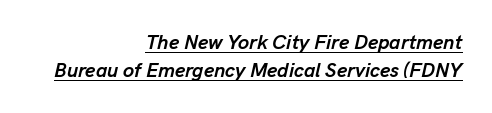
Q: Is the text bold? A: Yes.
Q: Is the text italic (slanted)? A: Yes, it leans right by about 13 degrees.
Q: Is the text underlined? A: Yes.
Q: How is the paragraph aligned? A: Right-aligned.
Q: Is the spacing between letters normal or unusually wide? A: Normal.
Q: Is the spacing between lines tight, normal or loose? A: Normal.
